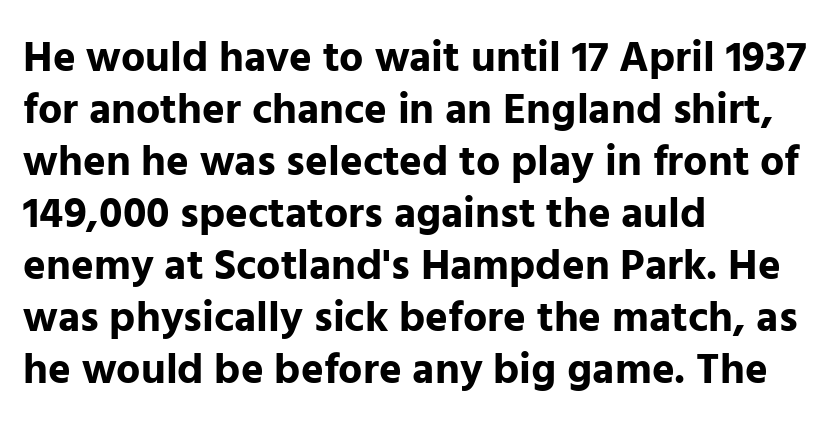
{"serif": "no", "italic": "no", "bold": "yes", "weight": "bold", "width": "normal", "stroke_contrast": "low", "x_height": "medium", "monospaced": "no", "underline": "no", "align": "left", "line_spacing_ratio": 1.21, "letter_spacing": "normal", "letter_spacing_em": 0.0, "glyph_px": 43}
